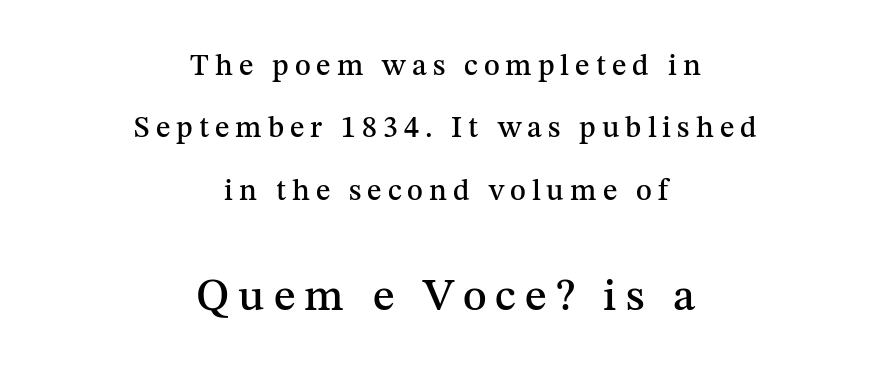
Line starts and ends both wander, symmetrically. Tall strokes in this sample are plumb rather than angled. Glance below the letters and you will spot only blank space. A typesetter would call this proportional, since set widths differ per character. Spacing between characters has been opened up far beyond the box default. Between these two stacked blocks, the lower one wins on size.
